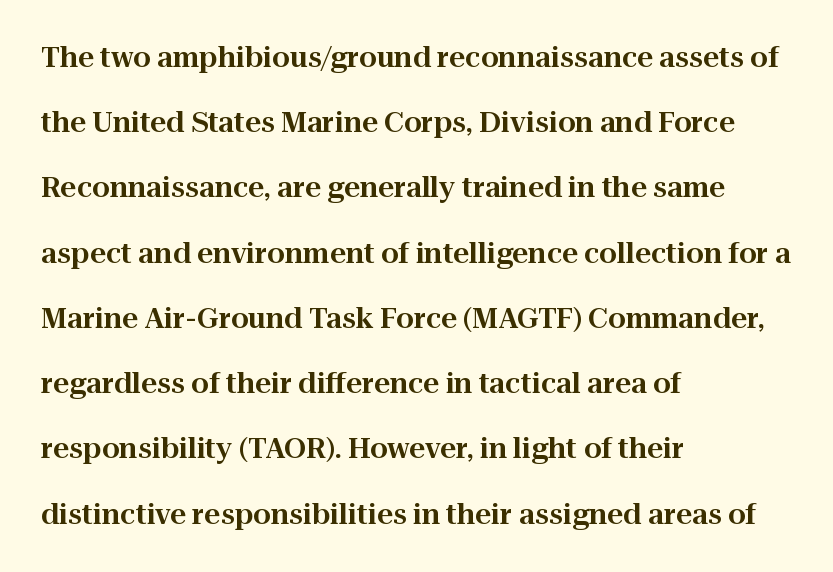
Q: Is the text italic (slanted)? A: No, it is upright.
Q: Is the typeface a serif or a sans-serif typeface? A: Serif.
Q: Is the text underlined? A: No.
Q: How is the paragraph aligned? A: Left-aligned.
Q: Is the spacing between letters normal or unusually wide? A: Normal.
Q: Is the spacing between lines tight, normal or loose? A: Loose.
Q: Width (condensed, normal, or wide)? A: Normal.
Q: Stroke contrast? A: High.
Q: x-height? A: Medium.
Q: Monospaced? A: No.
